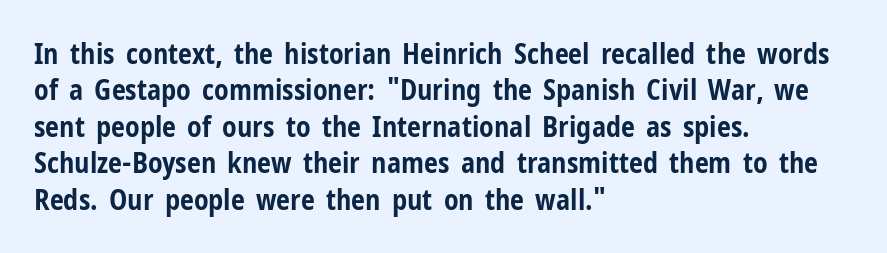
The image shows 28 px bold, condensed sans-serif type, upright; set left-aligned, normal line spacing (1.3x), normal letter spacing, not underlined; low stroke contrast and a medium x-height.
